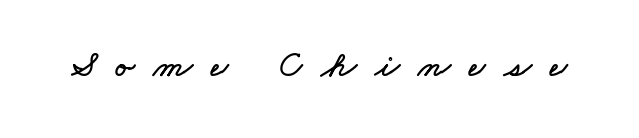
The image shows 37 px wide type; set unusually wide letter spacing (+0.49 em), not underlined; low stroke contrast and a small x-height.
